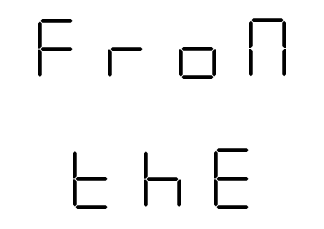
The image shows 60 px light, condensed sans-serif type, upright; set centered, loose line spacing (2.17x), unusually wide letter spacing (+0.36 em), not underlined; low stroke contrast and a large x-height.
